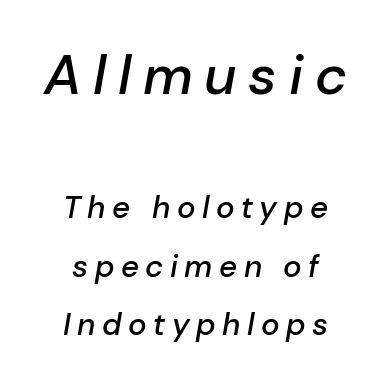
The image shows 55 px semibold type, italic (leaning right); set centered, line spacing 1.89x, unusually wide letter spacing (+0.21 em), not underlined; the first (top) block is 1.77x larger; low stroke contrast and a medium x-height.
